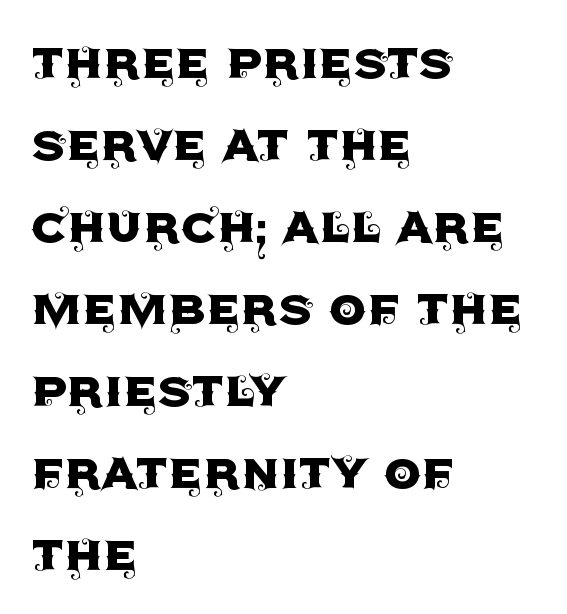
The image shows 59 px sans-serif type, upright; set left-aligned, normal line spacing (1.39x), normal letter spacing, not underlined; a large x-height.
